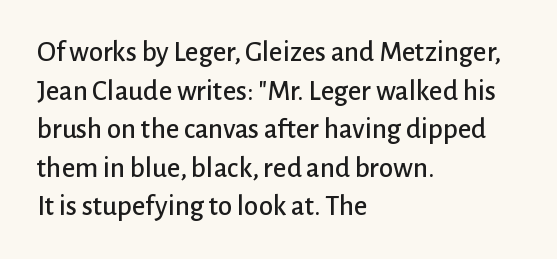
{"serif": "no", "italic": "no", "width": "normal", "stroke_contrast": "low", "x_height": "medium", "monospaced": "no", "underline": "no", "align": "left", "line_spacing": "normal", "line_spacing_ratio": 1.33, "letter_spacing": "normal", "letter_spacing_em": 0.0, "glyph_px": 29}
